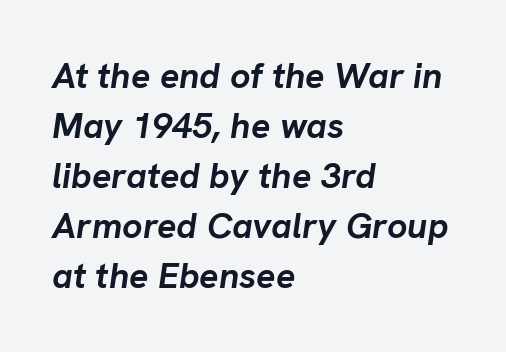
The image shows 36 px semibold type, italic (leaning right); set left-aligned, normal line spacing (1.39x), normal letter spacing, not underlined; low stroke contrast and a medium x-height.
